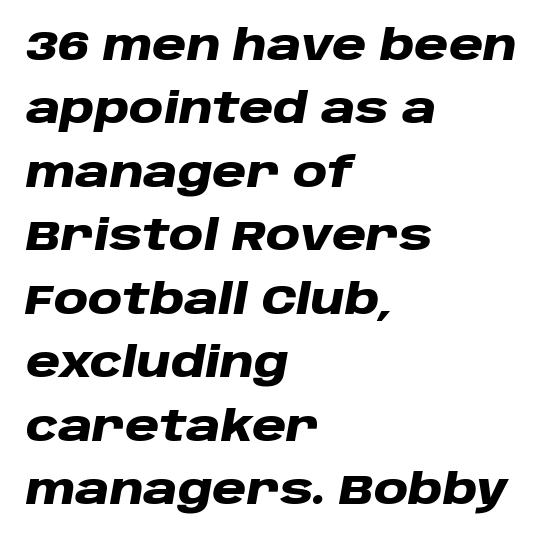
Type without underlining. Quick note: interline space is typical. The horizontal fit of the characters is conventional and even. Set as a true bold cut, around the 700 mark. When letters slant like this, we call the style italic. Each letter keeps its own natural width here, so spacing adapts to shape.
